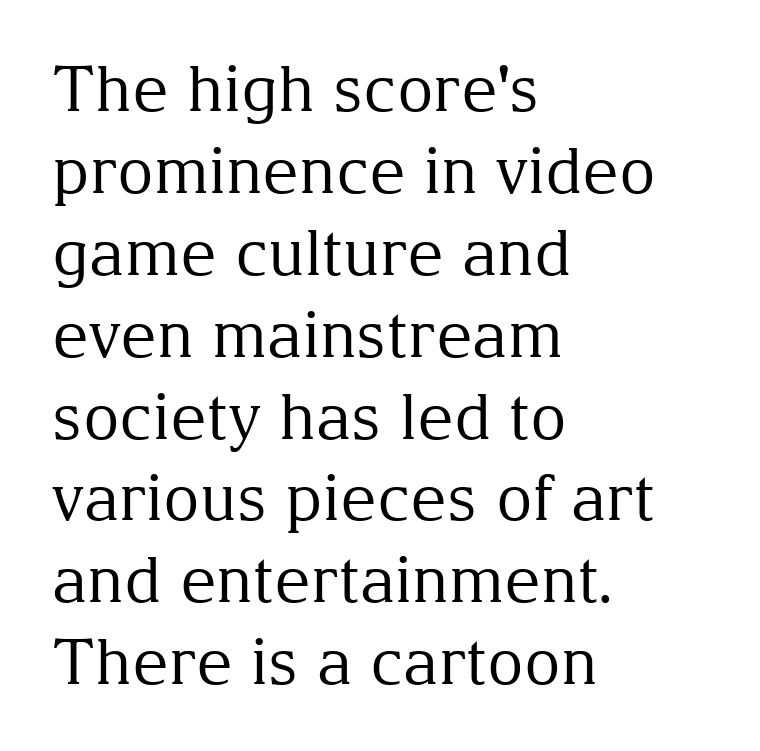
Q: Is the text bold? A: No.
Q: Is the text italic (slanted)? A: No, it is upright.
Q: Is the typeface a serif or a sans-serif typeface? A: Serif.
Q: Is the text underlined? A: No.
Q: How is the paragraph aligned? A: Left-aligned.
Q: Is the spacing between letters normal or unusually wide? A: Normal.
Q: Is the spacing between lines tight, normal or loose? A: Normal.
Q: Width (condensed, normal, or wide)? A: Normal.
Q: Stroke contrast? A: Medium.
Q: x-height? A: Medium.
Q: Monospaced? A: No.
